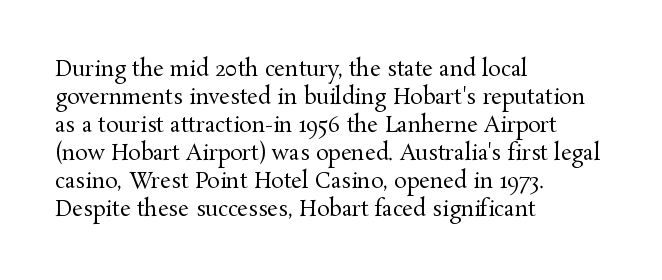
{"italic": "no", "bold": "no", "underline": "no", "align": "left", "line_spacing": "normal", "line_spacing_ratio": 1.33, "letter_spacing": "normal", "letter_spacing_em": 0.0, "glyph_px": 21}
